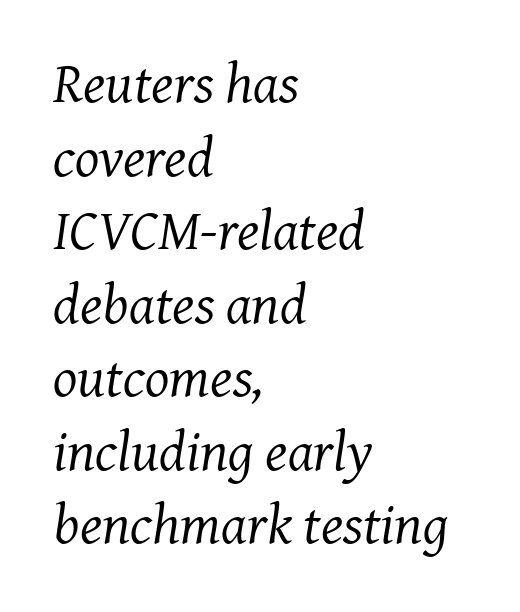
Q: Is the text bold? A: No.
Q: Is the text italic (slanted)? A: Yes, it leans right by about 7 degrees.
Q: Is the typeface a serif or a sans-serif typeface? A: Serif.
Q: Is the text underlined? A: No.
Q: How is the paragraph aligned? A: Left-aligned.
Q: Is the spacing between letters normal or unusually wide? A: Normal.
Q: Is the spacing between lines tight, normal or loose? A: Normal.
Q: Width (condensed, normal, or wide)? A: Normal.
Q: Stroke contrast? A: Medium.
Q: x-height? A: Medium.
Q: Monospaced? A: No.
